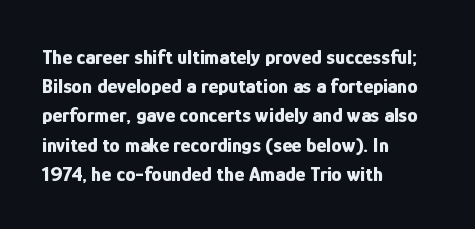
{"italic": "no", "bold": "yes", "underline": "no", "align": "left", "line_spacing": "normal", "line_spacing_ratio": 1.39, "letter_spacing": "normal", "letter_spacing_em": 0.0, "glyph_px": 21}
